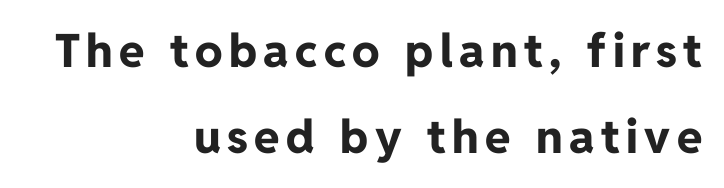
{"serif": "no", "italic": "no", "bold": "yes", "weight": "bold", "width": "normal", "stroke_contrast": "low", "x_height": "medium", "monospaced": "no", "underline": "no", "align": "right", "line_spacing_ratio": 1.88, "glyph_px": 46}
